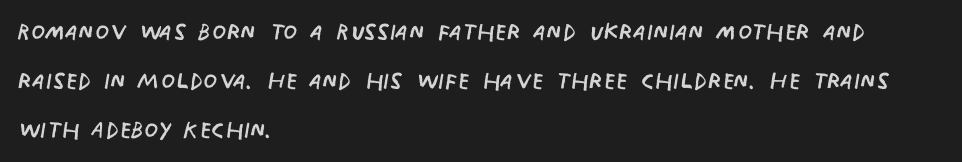
The image shows 32 px regular-weight, condensed sans-serif type; set left-aligned, normal line spacing (1.53x), normal letter spacing, not underlined; low stroke contrast and a large x-height.
